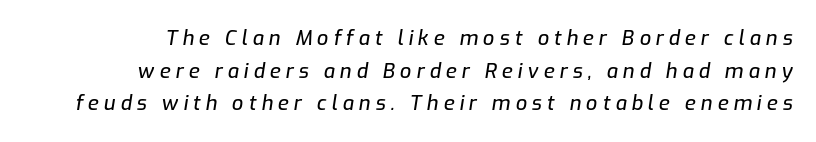
Q: Is the text italic (slanted)? A: Yes, it leans right by about 9 degrees.
Q: Is the text underlined? A: No.
Q: Is the spacing between letters normal or unusually wide? A: Unusually wide.
Q: Is the spacing between lines tight, normal or loose? A: Normal.
